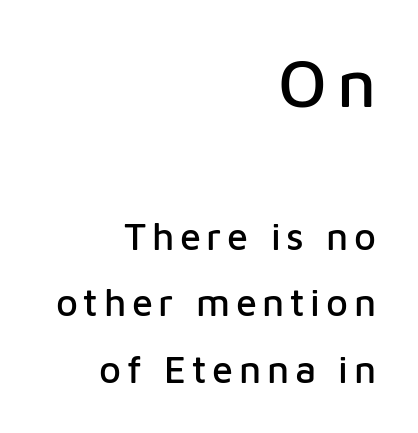
{"serif": "no", "italic": "no", "width": "normal", "stroke_contrast": "low", "x_height": "medium", "monospaced": "no", "underline": "no", "align": "right", "line_spacing_ratio": 1.75, "larger_block": "first", "size_ratio": 1.76, "glyph_px": 67}
